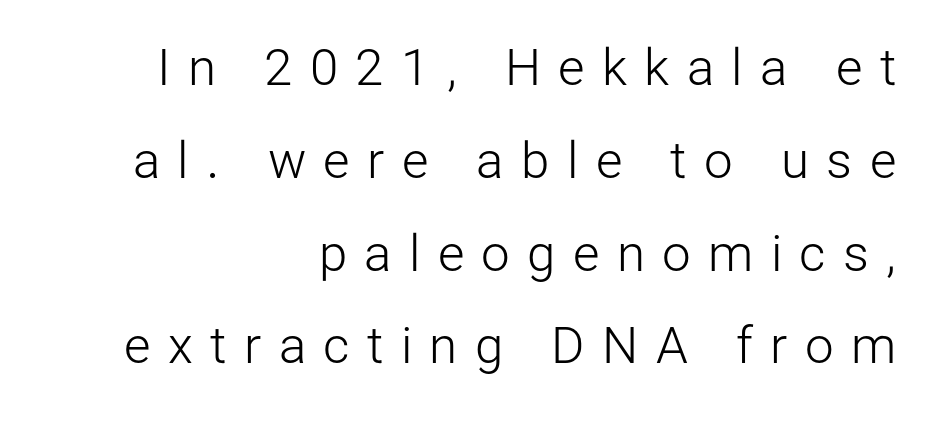
{"serif": "no", "italic": "no", "bold": "no", "weight": "light", "width": "normal", "stroke_contrast": "low", "x_height": "medium", "monospaced": "no", "underline": "no", "align": "right", "line_spacing_ratio": 1.82, "letter_spacing": "wide", "letter_spacing_em": 0.34, "glyph_px": 51}
